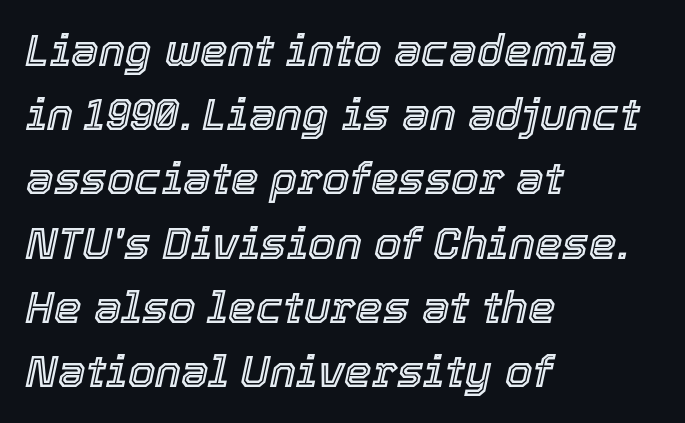
Q: Is the text italic (slanted)? A: Yes, it leans right by about 12 degrees.
Q: Is the text underlined? A: No.
Q: How is the paragraph aligned? A: Left-aligned.
Q: Is the spacing between letters normal or unusually wide? A: Normal.
Q: Is the spacing between lines tight, normal or loose? A: Normal.
Q: Width (condensed, normal, or wide)? A: Normal.
Q: x-height? A: Medium.
Q: Monospaced? A: No.
